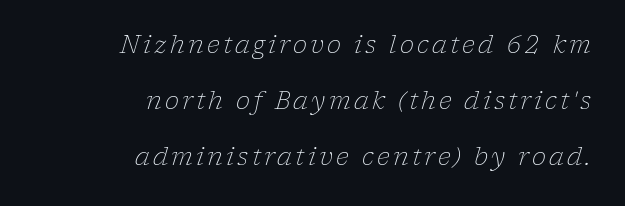
Vertically, the passage feels expansive, rows floating well apart. Notice how the passage keeps a crisp vertical edge on the right only. Weight: regular or lighter. Type without underlining. The lettering tilts uniformly, giving the passage an italic look.
